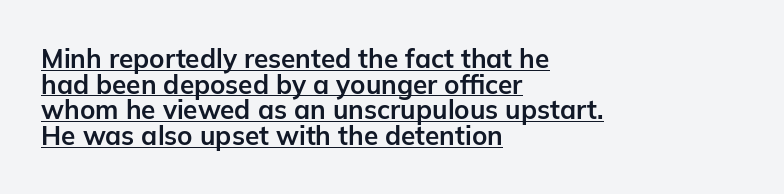
The image shows 26 px bold type, upright; set left-aligned, tight line spacing (0.99x), normal letter spacing, underlined.
